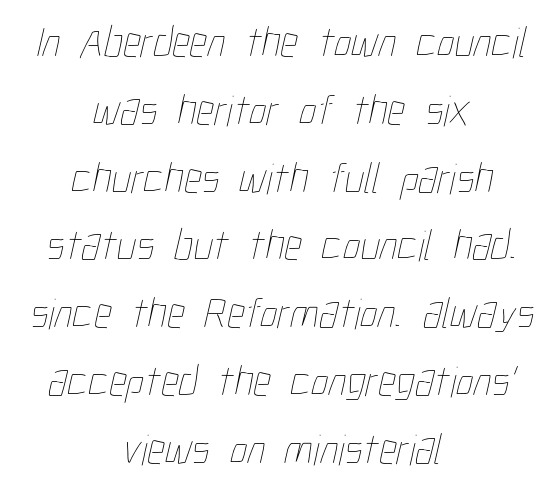
Visually the block forms a symmetrical silhouette, jagged on both flanks. Spacing between characters is what you'd get straight out of the box. Varying glyph widths throughout — classic text-font behaviour. Underline: absent. Stroke thickness stays within the range of a standard reading face or lighter. Whoever set this chose a conventional vertical rhythm.
